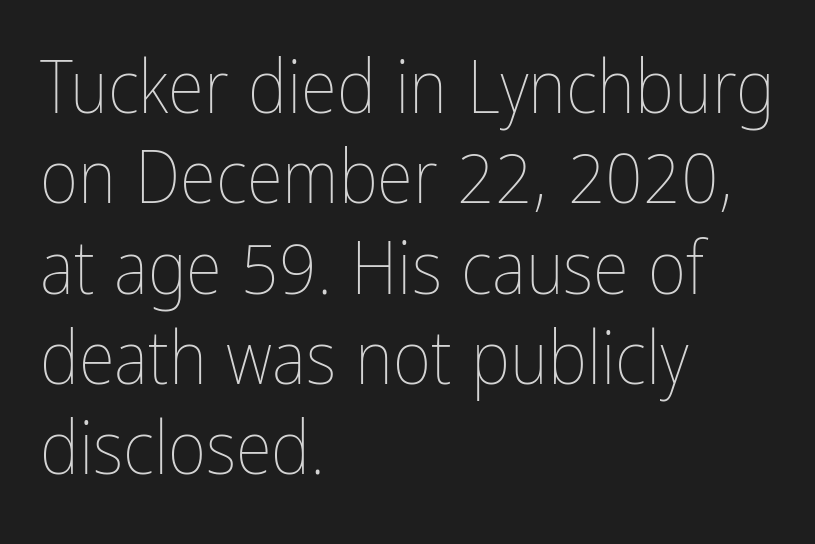
The lines in this sample share a left origin and differ only in where they stop. Rendered with straight, roman letterforms. No heavy texture on the line: the type isn't bold. Rule under the text: the space is simply empty.
